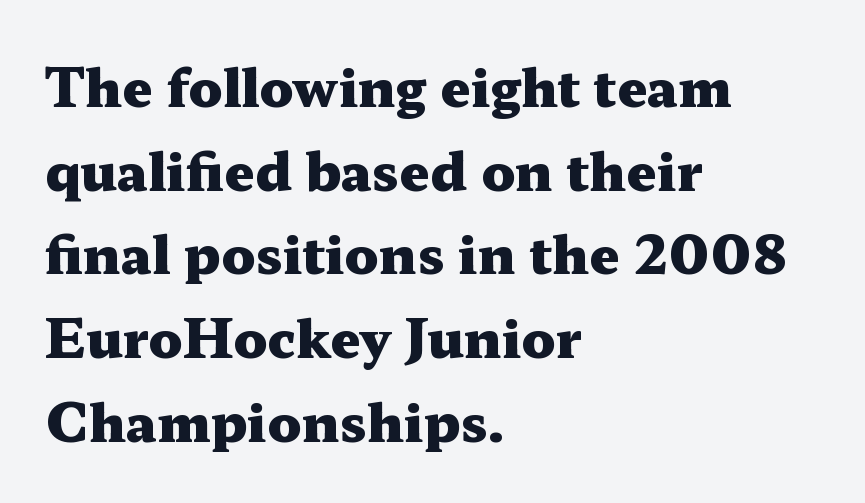
Notice how the stems are strictly vertical — no italics here. Horizontally, the lines are justified to the leading edge only. Any mark beneath the type? The region is blank. The strokes are fattened all the way to bold. Note: serifs present on the glyphs. The face used here is rendered with its standard letterfit.
